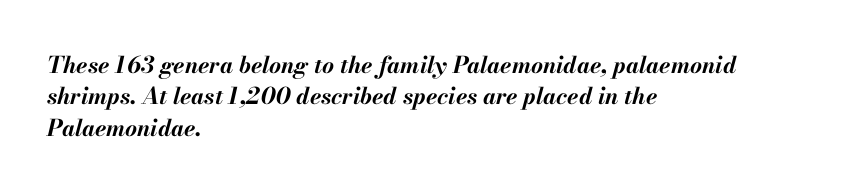
The rendering uses a moderate line-height, typical for paragraphs. Italic: yes, the glyphs are oblique. A classic flush-left, rag-right setting is used for this passage. Any mark beneath the type? The region is blank. Characters follow at the spacing the type designer built in.
